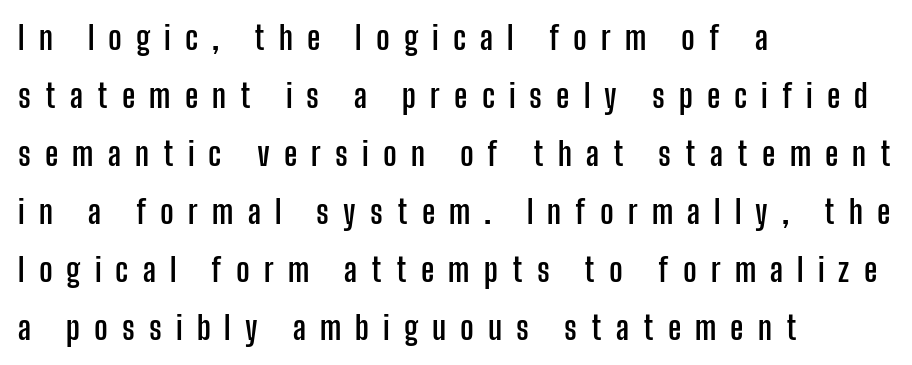
The image shows 32 px semibold, condensed sans-serif type, upright; set left-aligned, line spacing 1.81x, unusually wide letter spacing (+0.44 em), not underlined; low stroke contrast and a medium x-height.
